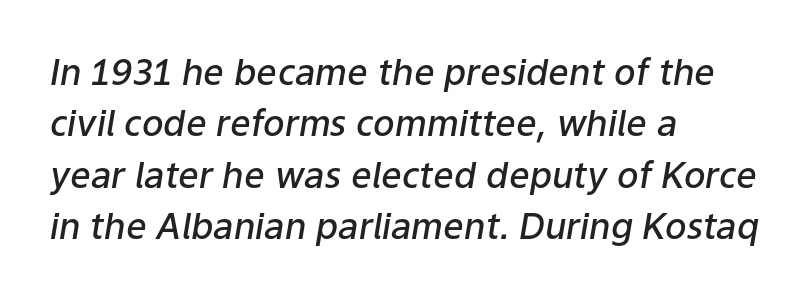
Q: Is the text bold? A: Semi-bold.
Q: Is the text italic (slanted)? A: Yes, it leans right by about 9 degrees.
Q: Is the text underlined? A: No.
Q: How is the paragraph aligned? A: Left-aligned.
Q: Is the spacing between letters normal or unusually wide? A: Normal.
Q: Is the spacing between lines tight, normal or loose? A: Normal.
Q: Width (condensed, normal, or wide)? A: Normal.
Q: Stroke contrast? A: Low.
Q: x-height? A: Medium.
Q: Monospaced? A: No.
